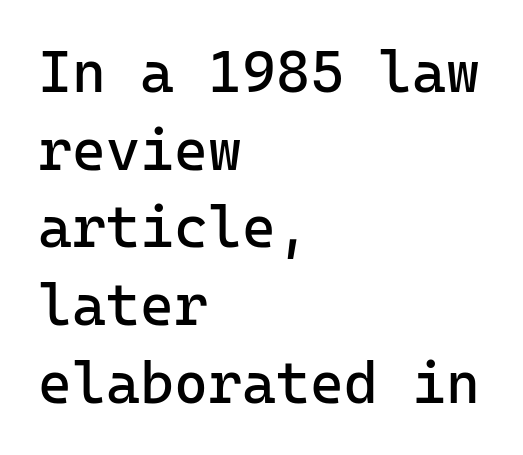
{"serif": "no", "italic": "no", "bold": "no", "weight": "regular", "width": "normal", "stroke_contrast": "low", "x_height": "medium", "monospaced": "yes", "underline": "no", "align": "left", "line_spacing": "normal", "line_spacing_ratio": 1.34, "letter_spacing": "normal", "letter_spacing_em": 0.0, "glyph_px": 58}
